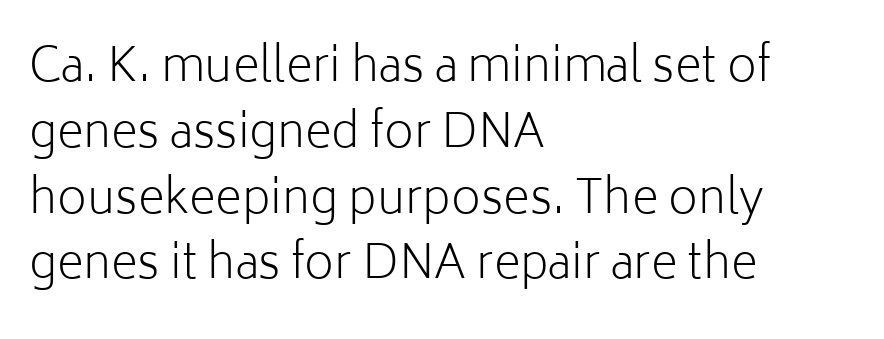
Q: Is the text bold? A: No.
Q: Is the text italic (slanted)? A: No, it is upright.
Q: Is the typeface a serif or a sans-serif typeface? A: Sans-serif.
Q: Is the text underlined? A: No.
Q: How is the paragraph aligned? A: Left-aligned.
Q: Is the spacing between letters normal or unusually wide? A: Normal.
Q: Is the spacing between lines tight, normal or loose? A: Normal.
Q: Width (condensed, normal, or wide)? A: Normal.
Q: Stroke contrast? A: Low.
Q: x-height? A: Medium.
Q: Monospaced? A: No.
